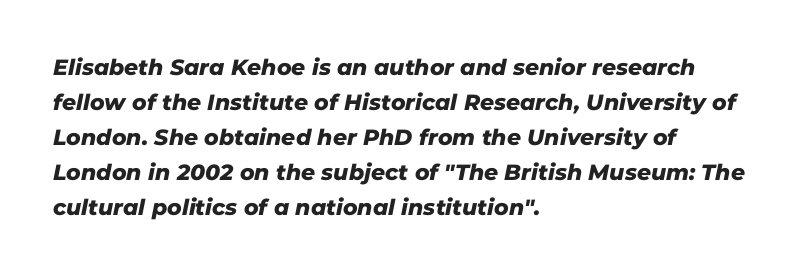
Q: Is the text underlined? A: No.
Q: How is the paragraph aligned? A: Left-aligned.
Q: Is the spacing between letters normal or unusually wide? A: Normal.
Q: Is the spacing between lines tight, normal or loose? A: Normal.
